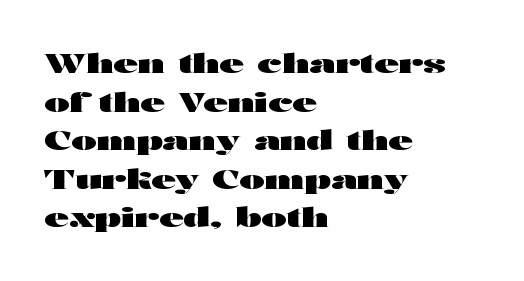
{"italic": "no", "bold": "yes", "underline": "no", "align": "left", "line_spacing": "normal", "line_spacing_ratio": 1.43, "letter_spacing": "normal", "letter_spacing_em": 0.0, "glyph_px": 27}
